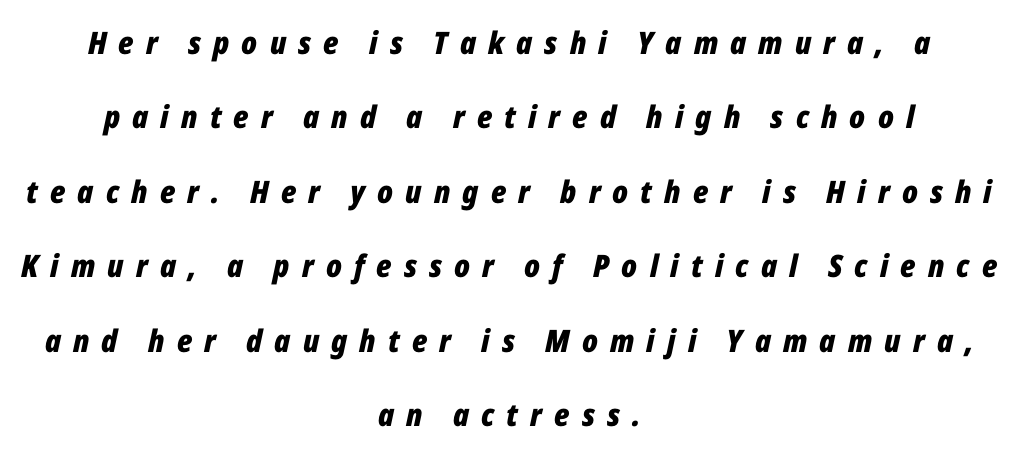
{"italic": "yes", "lean": "right", "slant_degrees": 12, "bold": "yes", "weight": "bold", "width": "condensed", "stroke_contrast": "low", "x_height": "medium", "monospaced": "no", "underline": "no", "align": "center", "line_spacing": "loose", "line_spacing_ratio": 2.4, "letter_spacing": "wide", "letter_spacing_em": 0.39, "glyph_px": 31}
